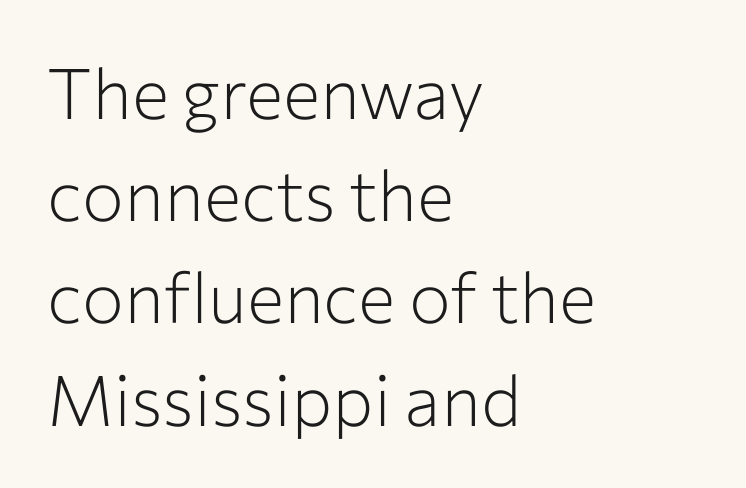
The image shows 70 px light sans-serif type, upright; set left-aligned, normal line spacing (1.46x), normal letter spacing, not underlined; low stroke contrast and a medium x-height.
